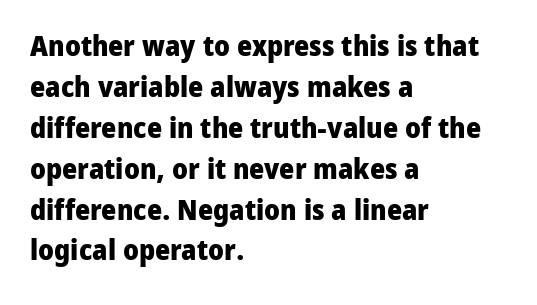
The image shows 29 px heavy sans-serif type, upright; set left-aligned, normal line spacing (1.41x), normal letter spacing, not underlined; low stroke contrast and a medium x-height.
